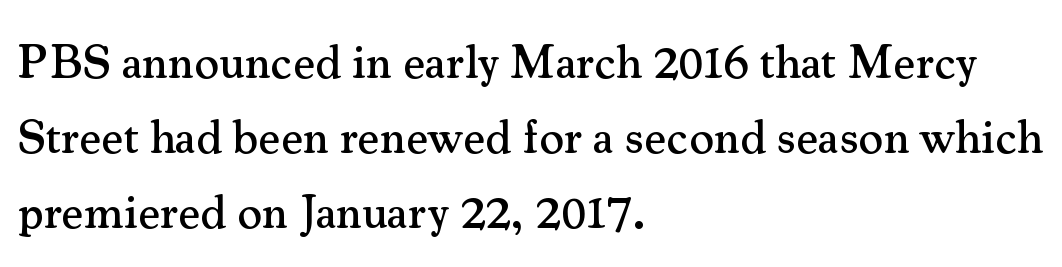
A classic flush-left, rag-right setting is used for this passage. Ordinary non-slanted type is in use. Vertical spacing — default. Clear beneath every line of the passage. These lines are rendered in a variable-pitch font.
